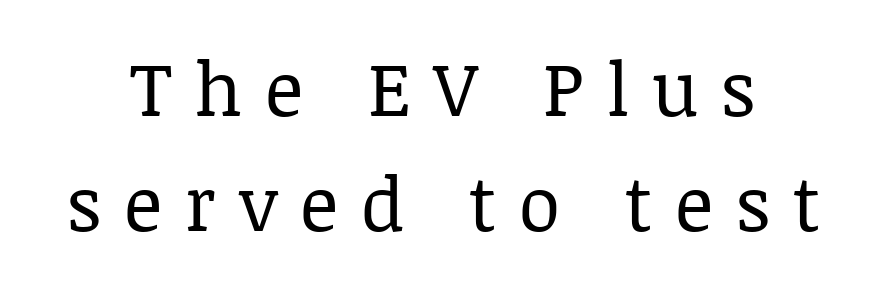
{"serif": "yes", "italic": "no", "bold": "no", "weight": "regular", "width": "normal", "stroke_contrast": "low", "x_height": "large", "monospaced": "no", "underline": "no", "line_spacing": "normal", "line_spacing_ratio": 1.53, "letter_spacing": "wide", "letter_spacing_em": 0.3, "glyph_px": 75}
